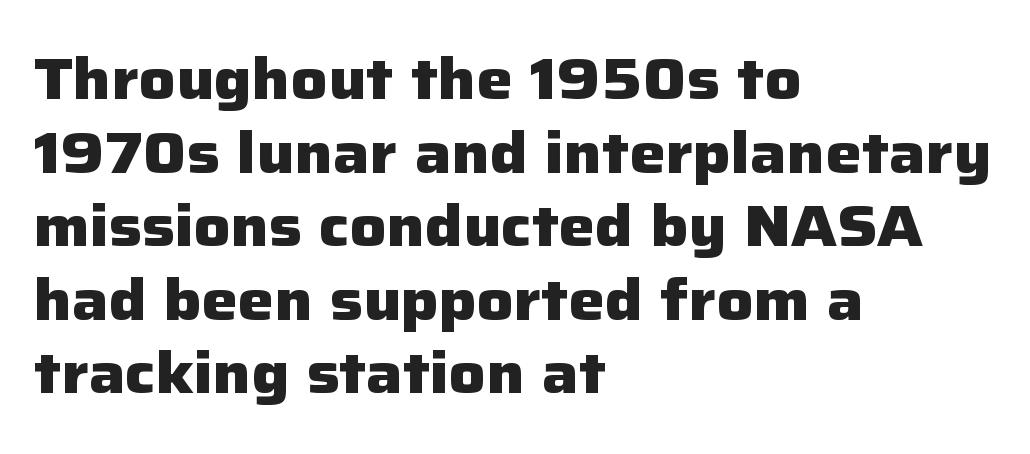
No word sits above an underline. Vertically, the passage feels balanced, rows spaced as you'd expect. Do the characters align in a grid? No, the font is proportional. A student would call this left alignment; a typographer would say flush left, rag right.
